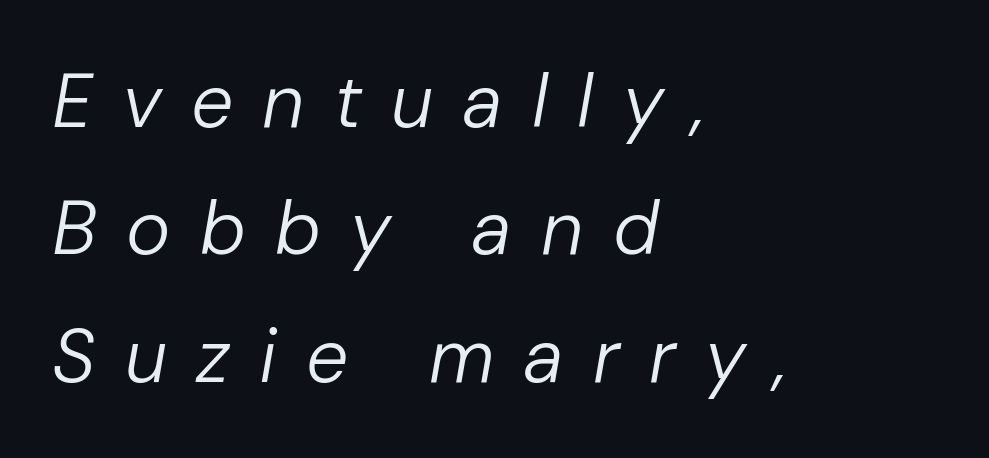
Style check: oblique. Compared with a typical body face, this is equally light or lighter still. Think of a printed novel: that variable character pitch is what you see here. This rendering uses left alignment, leaving the right contour irregular.
